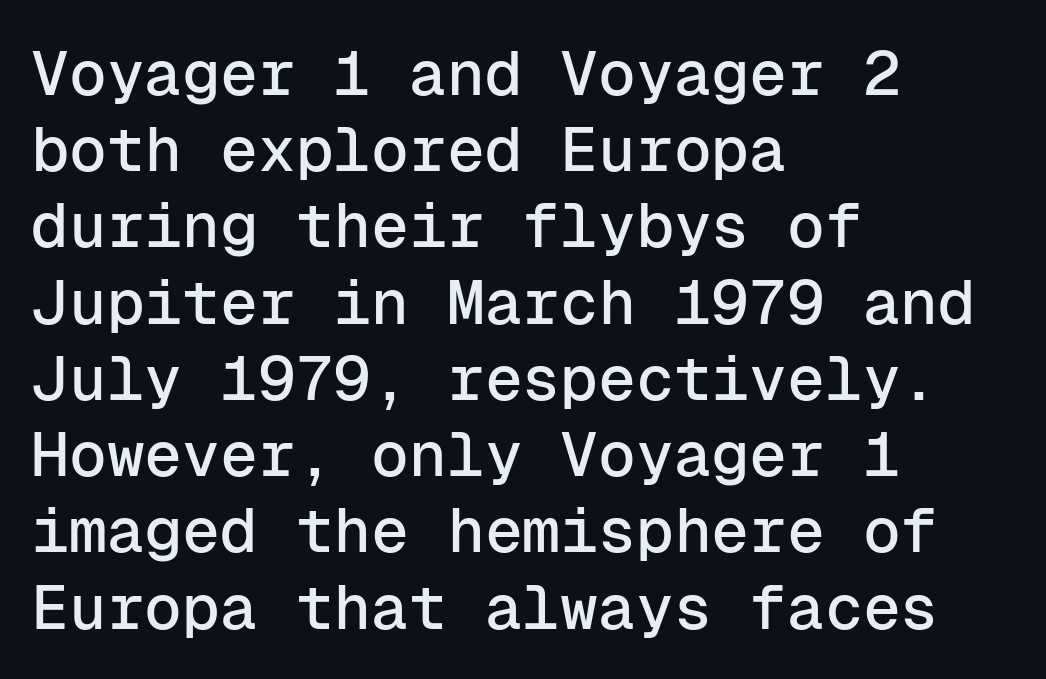
Nope, no serifs anywhere on these letters. This is roman type, the default non-slanted kind. Line beginnings align vertically; line endings do not. Tracking value appears to be zero — textbook default spacing. Clear beneath every line of the passage. The passage shown is typed in a monospace face where columns stay perfectly aligned.
